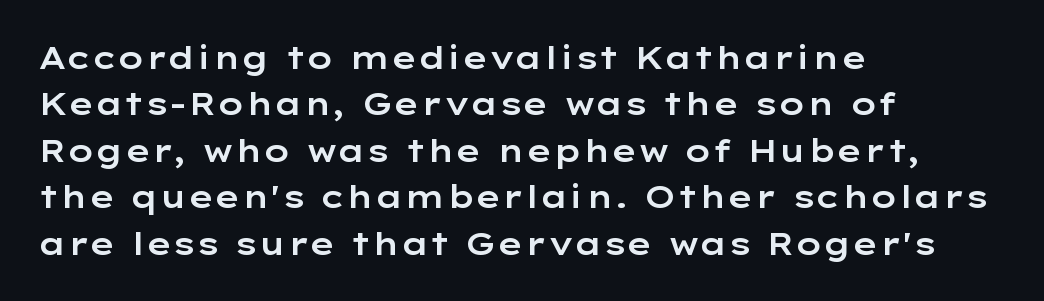
Q: Is the text italic (slanted)? A: No, it is upright.
Q: Is the typeface a serif or a sans-serif typeface? A: Sans-serif.
Q: Is the text underlined? A: No.
Q: How is the paragraph aligned? A: Left-aligned.
Q: Is the spacing between letters normal or unusually wide? A: Normal.
Q: Is the spacing between lines tight, normal or loose? A: Normal.
Q: Width (condensed, normal, or wide)? A: Wide.
Q: Stroke contrast? A: Low.
Q: x-height? A: Medium.
Q: Monospaced? A: No.
